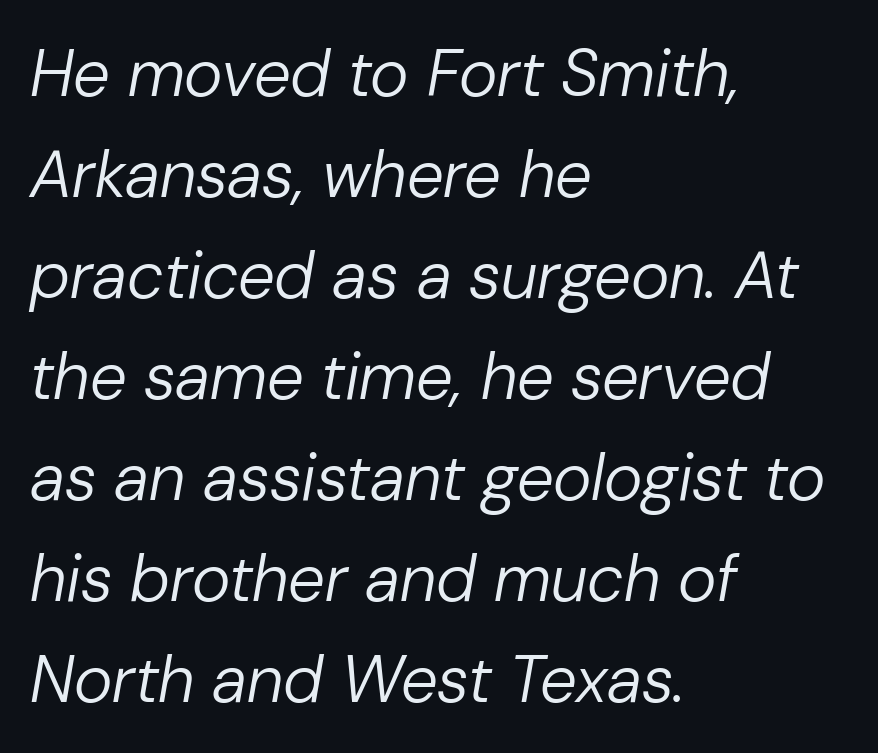
Q: Is the text bold? A: No.
Q: Is the text italic (slanted)? A: Yes, it leans right by about 10 degrees.
Q: Is the text underlined? A: No.
Q: How is the paragraph aligned? A: Left-aligned.
Q: Is the spacing between letters normal or unusually wide? A: Normal.
Q: Is the spacing between lines tight, normal or loose? A: Normal.
Q: Width (condensed, normal, or wide)? A: Normal.
Q: Stroke contrast? A: Low.
Q: x-height? A: Medium.
Q: Monospaced? A: No.
